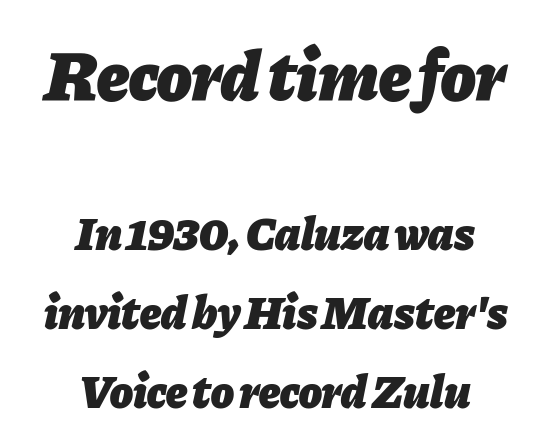
Q: Is the text bold? A: Yes.
Q: Is the text italic (slanted)? A: Yes, it leans right by about 11 degrees.
Q: Is the text underlined? A: No.
Q: How is the paragraph aligned? A: Centered.
Q: Is the spacing between letters normal or unusually wide? A: Normal.
Q: Is the spacing between lines tight, normal or loose? A: Normal.
Q: Which block of text is set in a larger size, the first (top) or the second (bottom)? A: The first (top) one.
Q: Width (condensed, normal, or wide)? A: Normal.
Q: Stroke contrast? A: Low.
Q: x-height? A: Medium.
Q: Monospaced? A: No.
